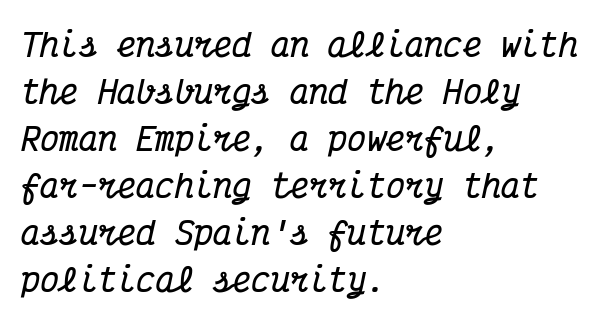
Q: Is the text bold? A: Yes.
Q: Is the text italic (slanted)? A: Yes, it leans right by about 12 degrees.
Q: Is the typeface a serif or a sans-serif typeface? A: Serif.
Q: Is the text underlined? A: No.
Q: How is the paragraph aligned? A: Left-aligned.
Q: Is the spacing between letters normal or unusually wide? A: Normal.
Q: Is the spacing between lines tight, normal or loose? A: Normal.
Q: Width (condensed, normal, or wide)? A: Condensed.
Q: Stroke contrast? A: Medium.
Q: x-height? A: Medium.
Q: Monospaced? A: Yes.
